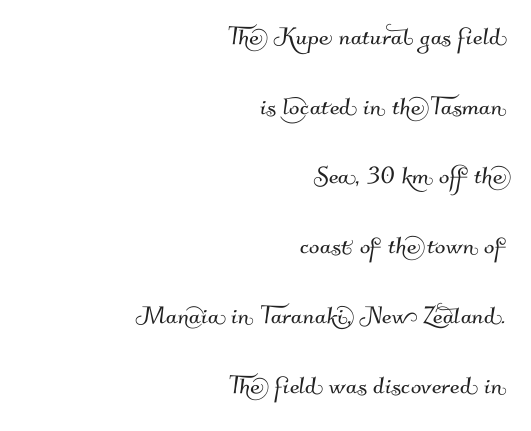
The image shows 31 px sans-serif type; set right-aligned, loose line spacing (2.25x), normal letter spacing, not underlined; medium stroke contrast and a small x-height.
